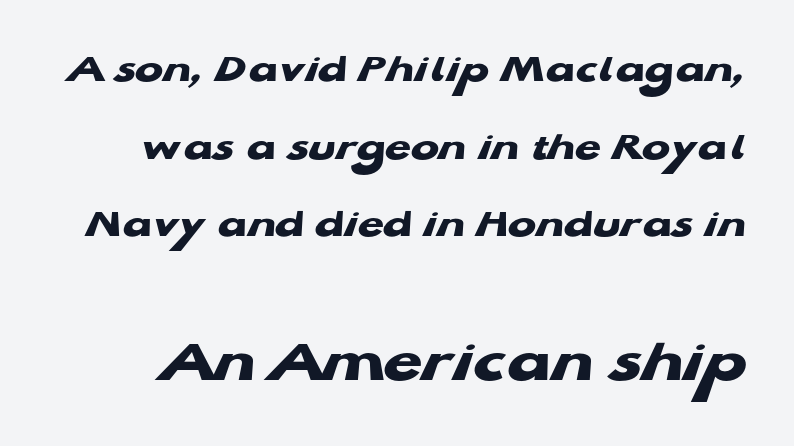
Q: Is the text bold? A: Yes.
Q: Is the typeface a serif or a sans-serif typeface? A: Sans-serif.
Q: Is the text underlined? A: No.
Q: Is the spacing between letters normal or unusually wide? A: Normal.
Q: Which block of text is set in a larger size, the first (top) or the second (bottom)? A: The second (bottom) one.
Q: Width (condensed, normal, or wide)? A: Wide.
Q: Stroke contrast? A: Low.
Q: x-height? A: Medium.
Q: Monospaced? A: No.
